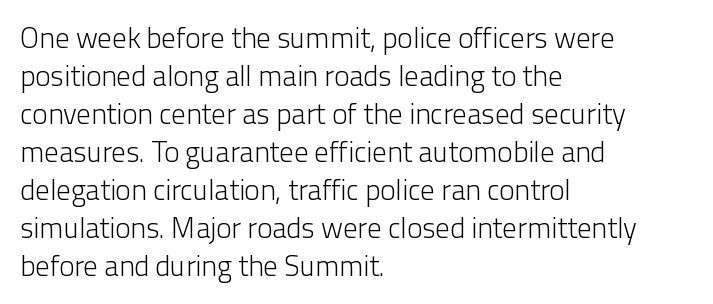
The image shows 29 px light sans-serif type, upright; set left-aligned, normal line spacing (1.31x), normal letter spacing, not underlined; low stroke contrast and a medium x-height.
